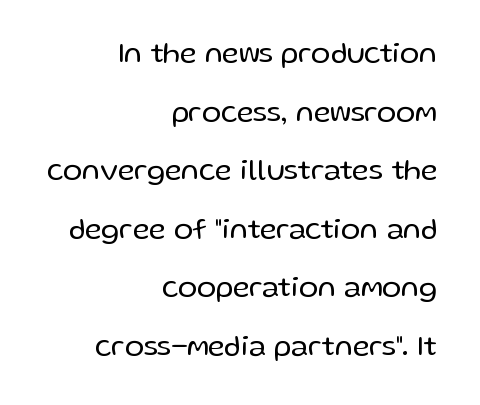
The lettering stays uniformly vertical, giving the passage a roman look. Caption: multi-line text, flush right, ragged left. The typeface has the unassuming heft of standard copy or less. These lines are composed in type without serifs. Words appear dense and cohesive because spacing is normal. Airy leading.
